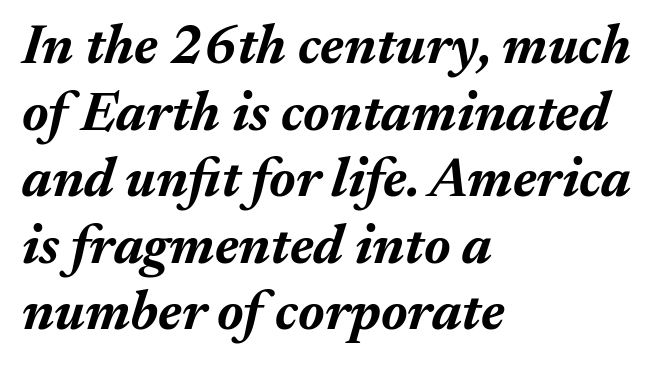
{"italic": "yes", "lean": "right", "slant_degrees": 17, "bold": "yes", "weight": "bold", "width": "normal", "stroke_contrast": "medium", "x_height": "medium", "monospaced": "no", "underline": "no", "align": "left", "line_spacing_ratio": 1.21, "letter_spacing": "normal", "letter_spacing_em": 0.0, "glyph_px": 55}
